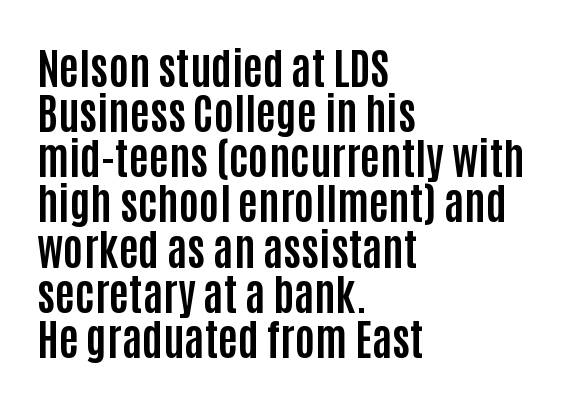
Successive baselines arrive quickly, one right under another. You could not count columns in this text — the font is proportionally spaced. Chunky letters — that's bold for sure. The lettering stays uniformly vertical, giving the passage a roman look. The text was rendered using a sans face with plain stroke endings.
